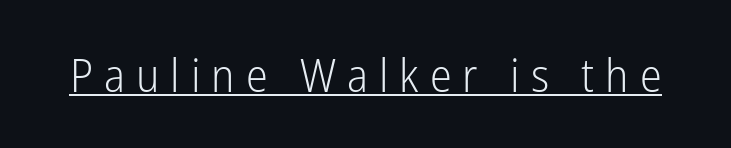
{"serif": "no", "italic": "no", "bold": "no", "weight": "light", "width": "condensed", "stroke_contrast": "low", "x_height": "medium", "monospaced": "no", "underline": "yes", "letter_spacing": "wide", "letter_spacing_em": 0.24, "glyph_px": 46}
